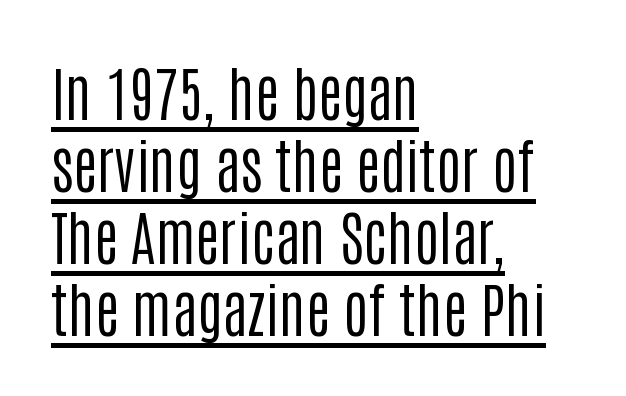
Q: Is the text bold? A: No.
Q: Is the text italic (slanted)? A: No, it is upright.
Q: Is the typeface a serif or a sans-serif typeface? A: Sans-serif.
Q: Is the text underlined? A: Yes.
Q: How is the paragraph aligned? A: Left-aligned.
Q: Is the spacing between letters normal or unusually wide? A: Normal.
Q: Width (condensed, normal, or wide)? A: Condensed.
Q: Stroke contrast? A: Low.
Q: x-height? A: Large.
Q: Monospaced? A: No.
